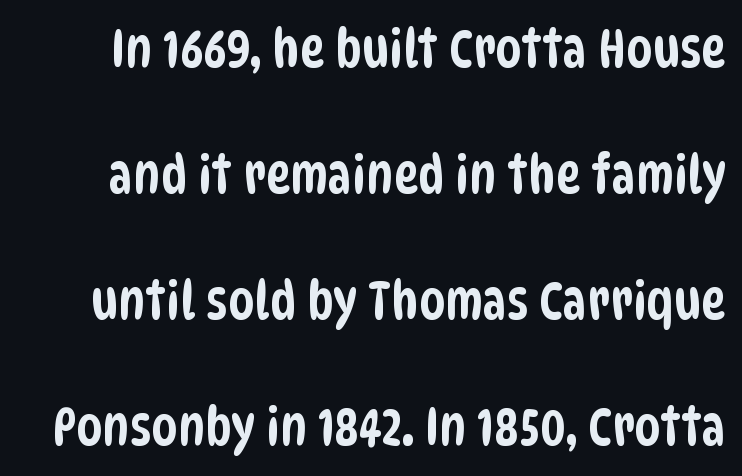
Q: Is the typeface a serif or a sans-serif typeface? A: Sans-serif.
Q: Is the text underlined? A: No.
Q: Is the spacing between letters normal or unusually wide? A: Normal.
Q: Is the spacing between lines tight, normal or loose? A: Loose.
Q: Width (condensed, normal, or wide)? A: Condensed.
Q: Stroke contrast? A: Low.
Q: x-height? A: Large.
Q: Monospaced? A: No.
